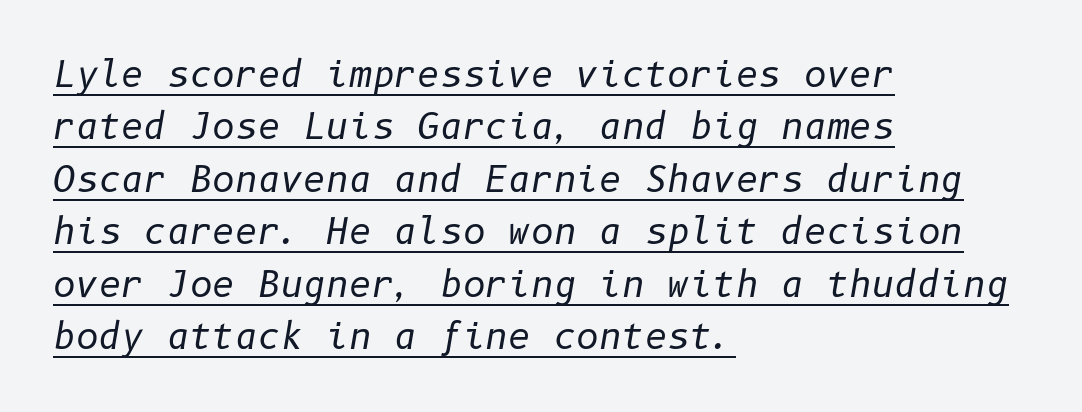
{"italic": "yes", "lean": "right", "slant_degrees": 10, "bold": "no", "weight": "regular", "width": "normal", "stroke_contrast": "low", "x_height": "medium", "underline": "yes", "align": "left", "line_spacing": "normal", "line_spacing_ratio": 1.5, "letter_spacing": "normal", "letter_spacing_em": 0.0, "glyph_px": 35}
